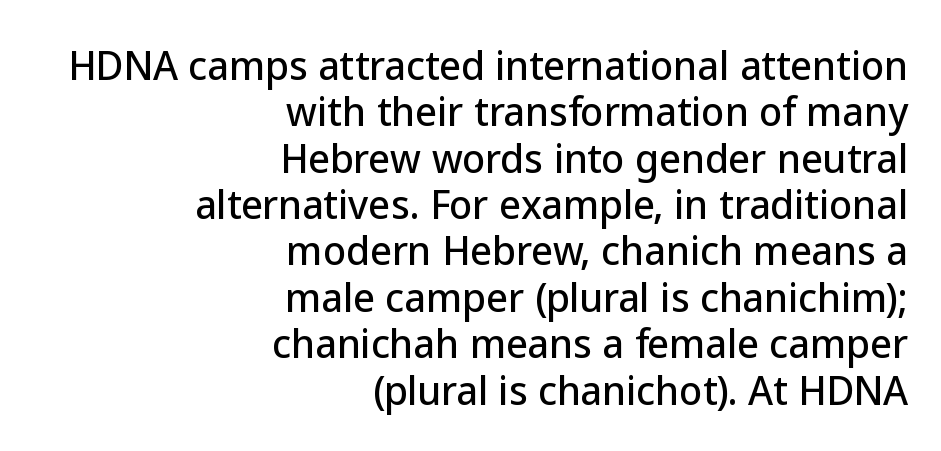
The image shows 38 px sans-serif type, upright; set right-aligned, line spacing 1.22x, normal letter spacing, not underlined; low stroke contrast and a medium x-height.
